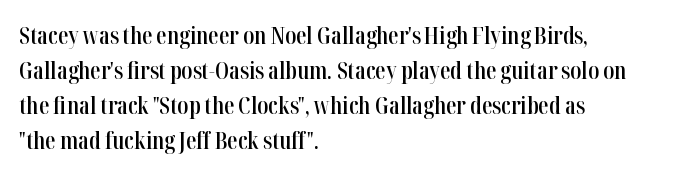
Teacher's note: observe the even left margin — that is flush-left alignment. The letters stand upright; this is a roman face. The string is rendered with underlining switched off. A somewhat darkened texture: the type is semibold rather than bold.
